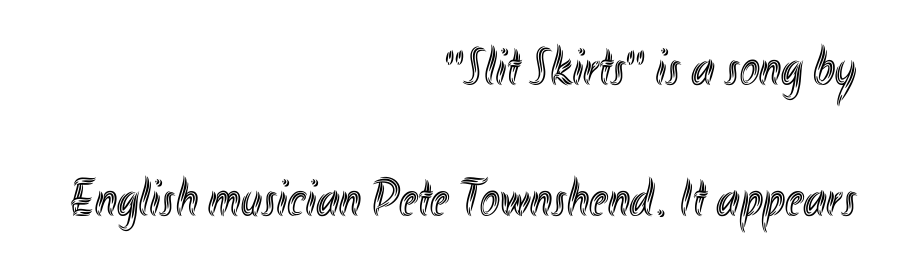
Q: Is the text italic (slanted)? A: Yes.
Q: Is the text underlined? A: No.
Q: How is the paragraph aligned? A: Right-aligned.
Q: Is the spacing between letters normal or unusually wide? A: Normal.
Q: Is the spacing between lines tight, normal or loose? A: Loose.
Q: Width (condensed, normal, or wide)? A: Condensed.
Q: x-height? A: Small.
Q: Monospaced? A: No.
